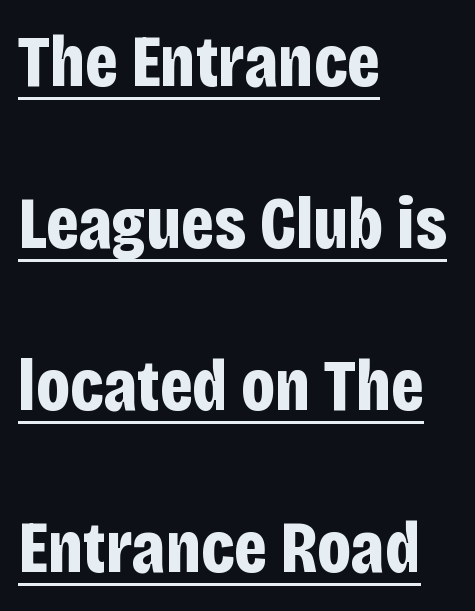
The image shows 73 px bold, condensed sans-serif type, upright; set left-aligned, loose line spacing (2.22x), normal letter spacing, underlined; low stroke contrast and a large x-height.
